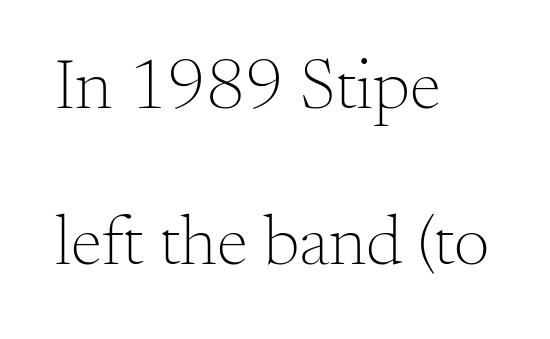
Q: Is the text bold? A: No.
Q: Is the text italic (slanted)? A: No, it is upright.
Q: Is the typeface a serif or a sans-serif typeface? A: Serif.
Q: Is the text underlined? A: No.
Q: How is the paragraph aligned? A: Left-aligned.
Q: Is the spacing between letters normal or unusually wide? A: Normal.
Q: Is the spacing between lines tight, normal or loose? A: Loose.
Q: Width (condensed, normal, or wide)? A: Normal.
Q: Stroke contrast? A: Medium.
Q: x-height? A: Small.
Q: Monospaced? A: No.
